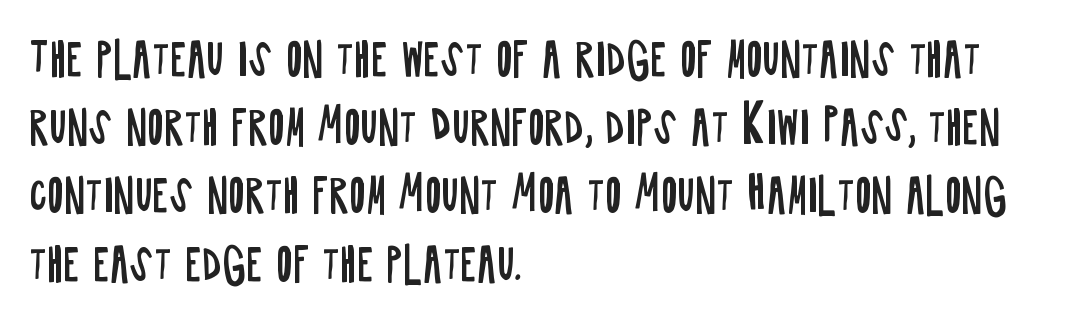
The image shows 44 px regular-weight, condensed sans-serif type, upright; set left-aligned, normal line spacing (1.55x), normal letter spacing, not underlined; low stroke contrast and a large x-height.
